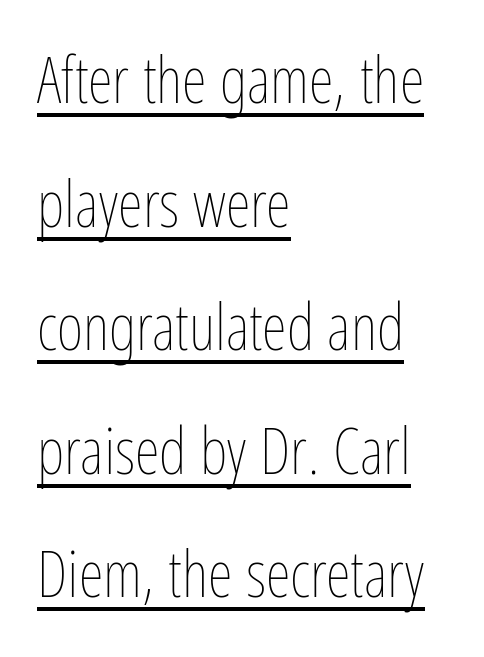
A classic flush-left, rag-right setting is used for this passage. What stands out about the letter spacing? Nothing — it is the standard amount. Ink coverage per letter is moderate at most. Compared with undecorated copy, this sample adds a rule below the words.
